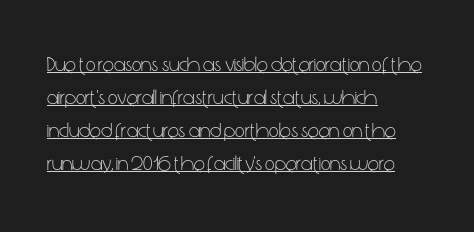
{"italic": "no", "bold": "no", "underline": "yes", "align": "left", "line_spacing": "normal", "line_spacing_ratio": 1.57, "letter_spacing": "normal", "letter_spacing_em": 0.0, "glyph_px": 21}
